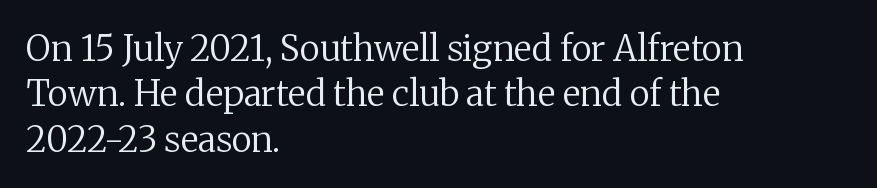
The image shows 35 px regular-weight serif type, upright; set left-aligned, normal line spacing (1.3x), normal letter spacing, not underlined; medium stroke contrast and a medium x-height.
